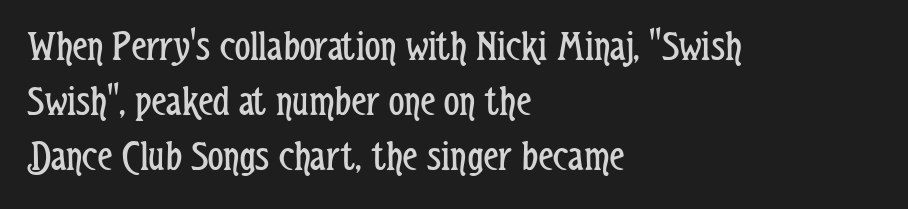
Q: Is the text bold? A: No.
Q: Is the text italic (slanted)? A: No, it is upright.
Q: Is the typeface a serif or a sans-serif typeface? A: Sans-serif.
Q: Is the text underlined? A: No.
Q: How is the paragraph aligned? A: Left-aligned.
Q: Is the spacing between letters normal or unusually wide? A: Normal.
Q: Is the spacing between lines tight, normal or loose? A: Normal.
Q: Width (condensed, normal, or wide)? A: Condensed.
Q: Stroke contrast? A: Low.
Q: x-height? A: Medium.
Q: Monospaced? A: No.
